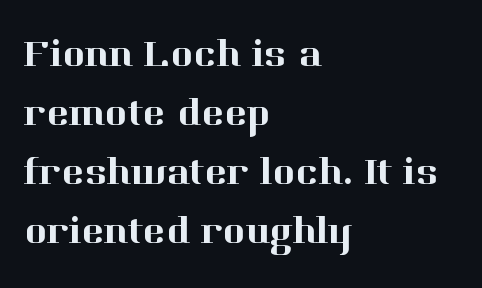
Short note: letters normally spaced. No italicization has been applied; the sample stays upright. Whoever set this chose a conventional vertical rhythm. The lines in this sample share a left origin and differ only in where they stop. A serif font was chosen for this passage. Lines of text with bare space underneath.
